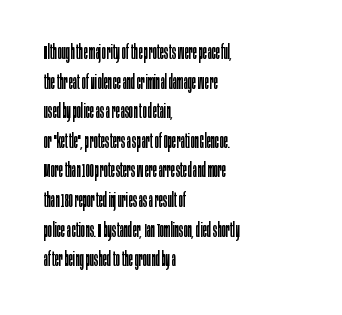
Q: Is the text bold? A: No.
Q: Is the text italic (slanted)? A: No, it is upright.
Q: Is the text underlined? A: No.
Q: How is the paragraph aligned? A: Left-aligned.
Q: Is the spacing between letters normal or unusually wide? A: Normal.
Q: Is the spacing between lines tight, normal or loose? A: Normal.
